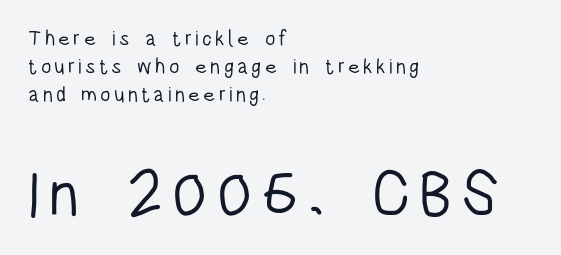
The characters are drawn with everyday or finer stroke widths. Note the varied advance widths — an 'i' is clearly narrower than an 'm'. If you drew a ruler down the left edge, every line would touch it. Ascenders rise straight up at ninety degrees. To sum up the face: it is a sans, with no serifs.
